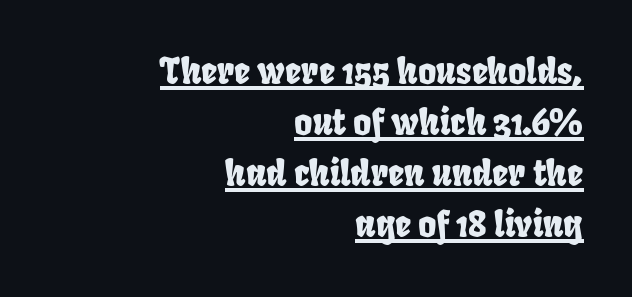
The image shows 35 px condensed sans-serif type; set right-aligned, normal line spacing (1.46x), normal letter spacing, underlined; low stroke contrast and a large x-height.
